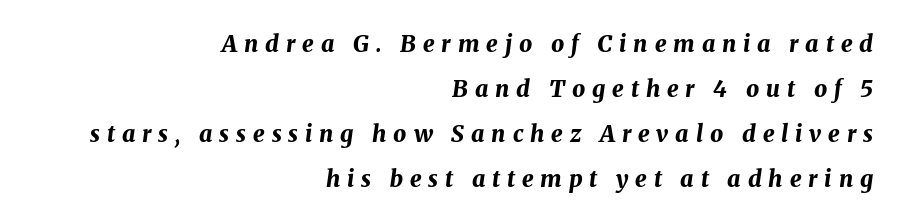
Descenders hang freely into open space. In terms of letterspacing, this is a distinctly airy, spread setting. The font is running at its bold setting. Summary of vertical rhythm: relaxed, with wide interline spacing. If you drew a ruler down the right edge, every line would touch it. The face used here has a pronounced slope to its letters.
